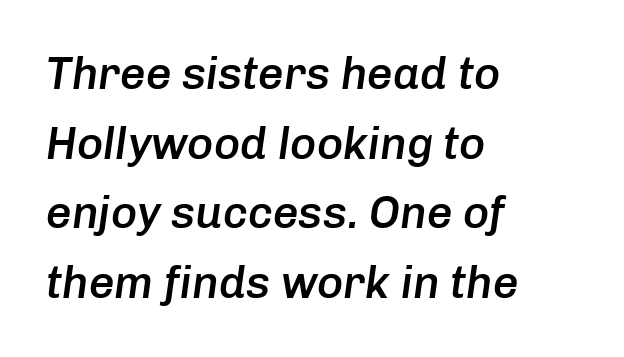
The image shows 45 px semibold type, italic (leaning right); set left-aligned, normal line spacing (1.55x), normal letter spacing, not underlined; low stroke contrast and a medium x-height.
